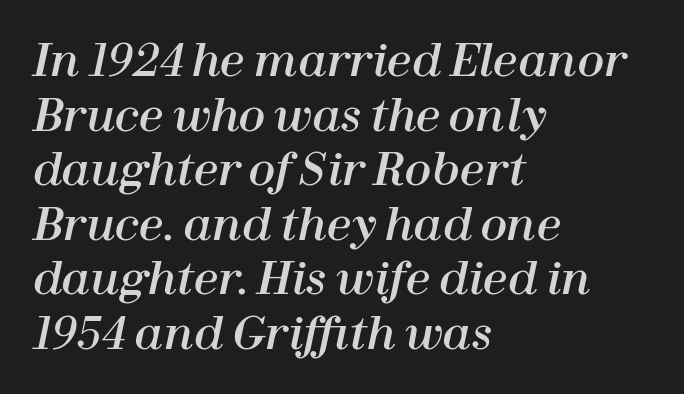
The image shows 44 px text type, italic (leaning right); set left-aligned, line spacing 1.24x, normal letter spacing, not underlined; high stroke contrast and a medium x-height.
